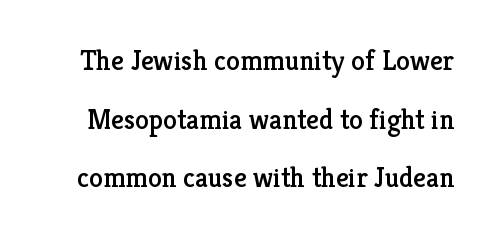
Q: Is the text italic (slanted)? A: No, it is upright.
Q: Is the typeface a serif or a sans-serif typeface? A: Serif.
Q: Is the text underlined? A: No.
Q: Is the spacing between letters normal or unusually wide? A: Normal.
Q: Is the spacing between lines tight, normal or loose? A: Loose.
Q: Width (condensed, normal, or wide)? A: Normal.
Q: Stroke contrast? A: Low.
Q: x-height? A: Medium.
Q: Monospaced? A: No.
